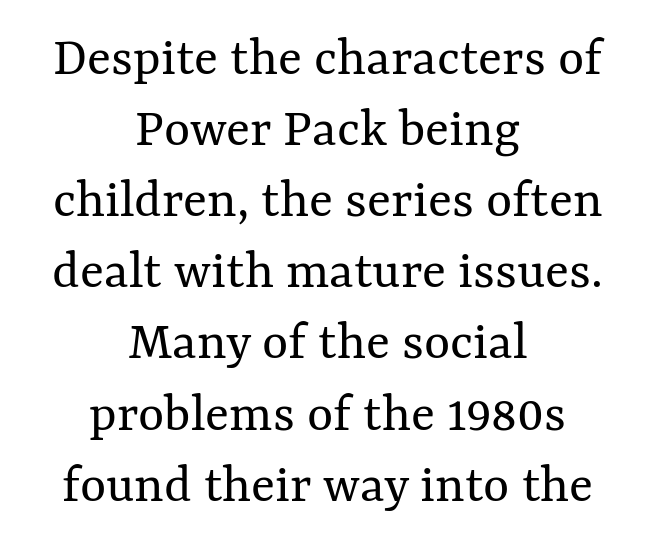
The image shows 56 px regular-weight type, upright; set centered, normal line spacing (1.27x), normal letter spacing, not underlined; medium stroke contrast and a medium x-height.
